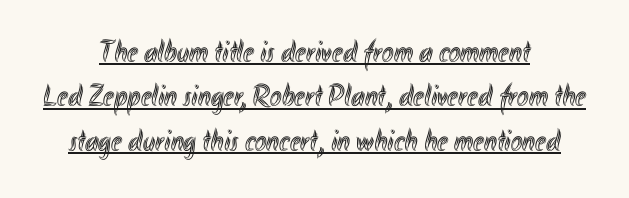
Q: Is the text italic (slanted)? A: Yes.
Q: Is the text underlined? A: Yes.
Q: How is the paragraph aligned? A: Centered.
Q: Is the spacing between letters normal or unusually wide? A: Normal.
Q: Is the spacing between lines tight, normal or loose? A: Normal.
Q: Width (condensed, normal, or wide)? A: Condensed.
Q: x-height? A: Small.
Q: Monospaced? A: No.
